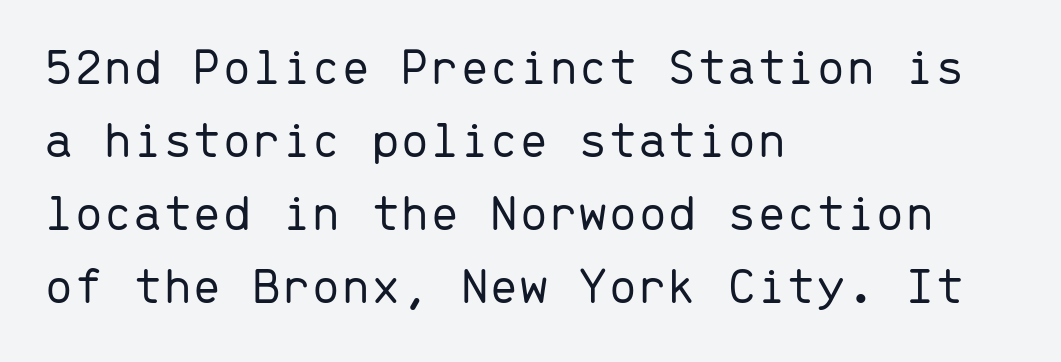
Q: Is the text bold? A: No.
Q: Is the text italic (slanted)? A: No, it is upright.
Q: Is the typeface a serif or a sans-serif typeface? A: Sans-serif.
Q: Is the text underlined? A: No.
Q: How is the paragraph aligned? A: Left-aligned.
Q: Is the spacing between letters normal or unusually wide? A: Normal.
Q: Is the spacing between lines tight, normal or loose? A: Normal.
Q: Width (condensed, normal, or wide)? A: Normal.
Q: Stroke contrast? A: Low.
Q: x-height? A: Medium.
Q: Monospaced? A: Yes.
